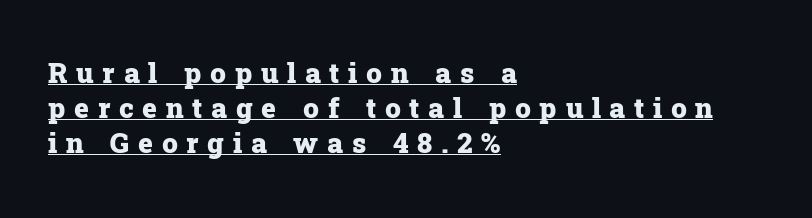
The image shows 28 px heavy serif type, upright; set left-aligned, normal line spacing (1.25x), unusually wide letter spacing (+0.31 em), underlined; low stroke contrast and a medium x-height.
